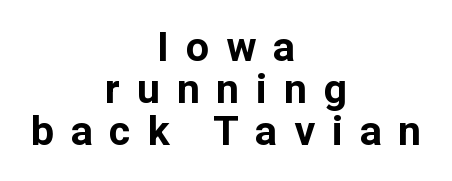
{"serif": "no", "italic": "no", "bold": "yes", "weight": "bold", "width": "normal", "stroke_contrast": "low", "x_height": "medium", "monospaced": "no", "underline": "no", "align": "center", "line_spacing": "tight", "line_spacing_ratio": 1.02, "letter_spacing": "wide", "letter_spacing_em": 0.41, "glyph_px": 41}
